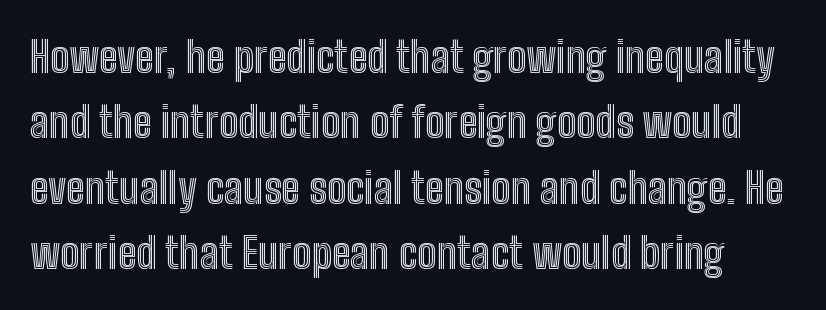
Every stem runs plumb, perpendicular to the baseline. Each new line begins a customary step beneath the previous one. Spacing verdict: proportional, widths tailored to each character. Observe the ordinary spacing: letters are neighbours, not strangers. The glyphs are unaccompanied by any horizontal stroke below them.
